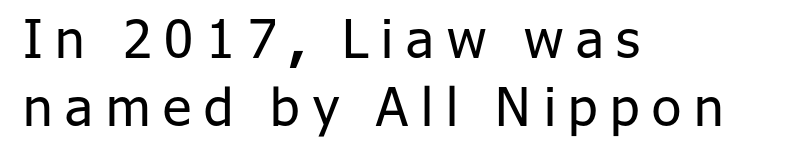
The image shows 53 px regular-weight sans-serif type, upright; set left-aligned, normal line spacing (1.28x), unusually wide letter spacing (+0.24 em), not underlined; low stroke contrast and a medium x-height.
